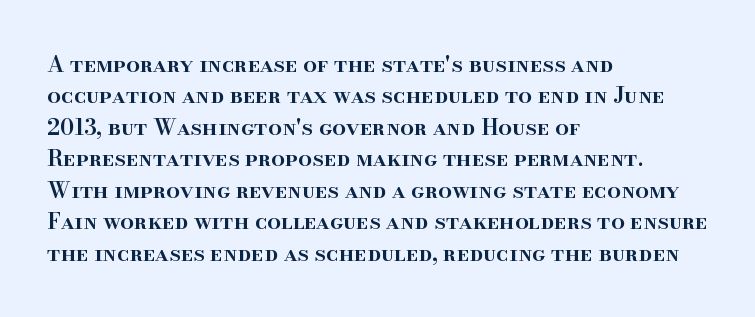
Successive baselines arrive at the customary interval. Horizontally, the lines are justified to the leading edge only. Short note: letters normally spaced. Emphasis by weight is partial: semibold. The gap between lines stays unmarked. Ordinary non-slanted type is in use.
